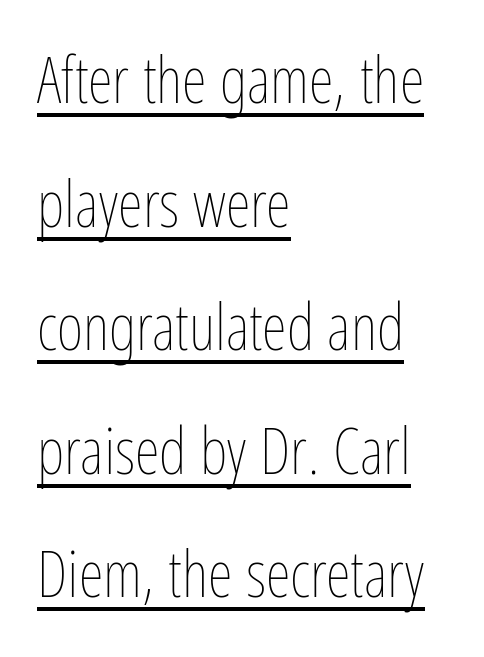
Q: Is the text bold? A: No.
Q: Is the text italic (slanted)? A: No, it is upright.
Q: Is the text underlined? A: Yes.
Q: How is the paragraph aligned? A: Left-aligned.
Q: Is the spacing between letters normal or unusually wide? A: Normal.
Q: Is the spacing between lines tight, normal or loose? A: Loose.
Q: Width (condensed, normal, or wide)? A: Condensed.
Q: Stroke contrast? A: Low.
Q: x-height? A: Medium.
Q: Monospaced? A: No.
